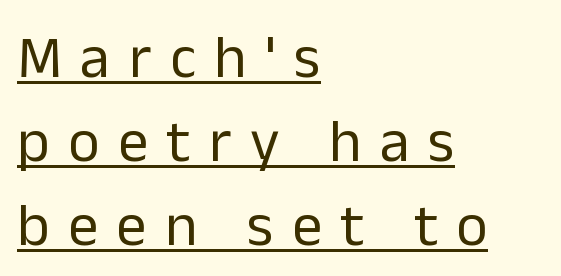
{"serif": "no", "italic": "no", "bold": "no", "weight": "regular", "width": "normal", "stroke_contrast": "low", "x_height": "medium", "monospaced": "no", "underline": "yes", "align": "left", "line_spacing": "normal", "line_spacing_ratio": 1.4, "letter_spacing": "wide", "letter_spacing_em": 0.31, "glyph_px": 60}
